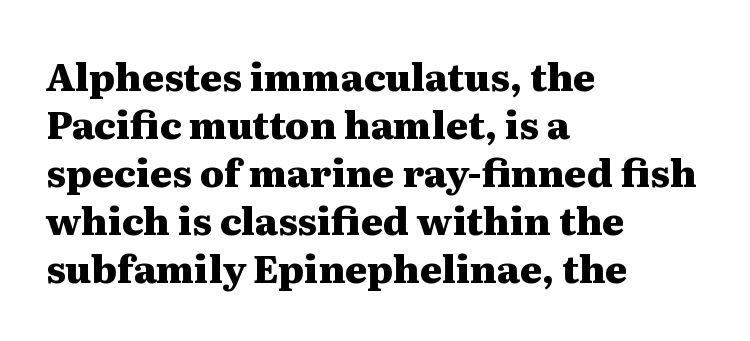
{"serif": "yes", "italic": "no", "bold": "yes", "weight": "heavy", "width": "wide", "stroke_contrast": "medium", "x_height": "medium", "monospaced": "no", "underline": "no", "align": "left", "line_spacing": "normal", "line_spacing_ratio": 1.26, "letter_spacing": "normal", "letter_spacing_em": 0.0, "glyph_px": 38}
